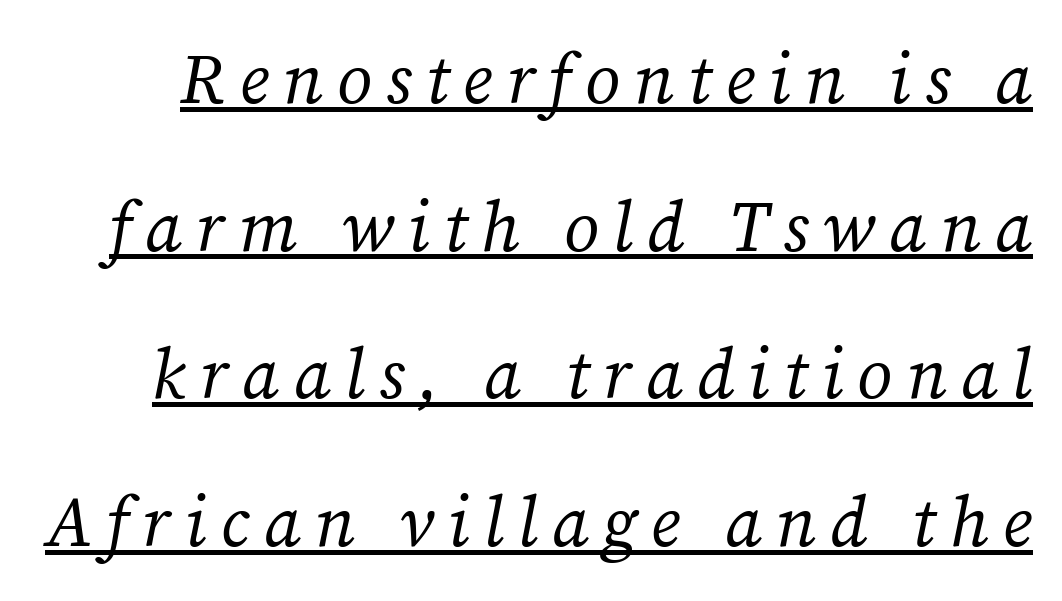
The rendering uses the underline text-decoration. Italic: yes, the glyphs are oblique. The letterforms stand isolated, each surrounded by extra space. A great deal of white space separates one row of letters from the next. Old-style or modern, the face here clearly has serifs. The passage shown is typed in a proportional face where columns would drift.
